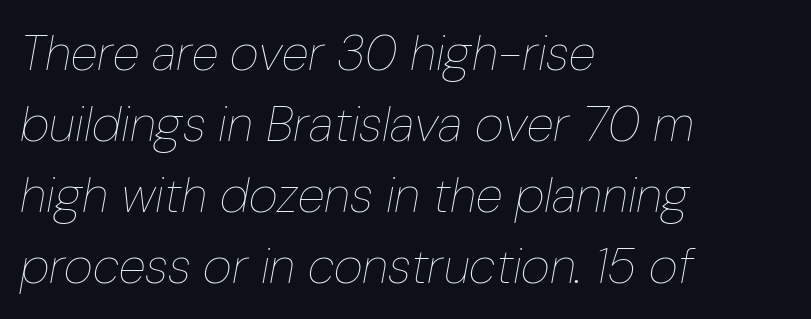
The image shows 50 px thin, condensed type, italic (leaning right); set left-aligned, normal line spacing (1.42x), normal letter spacing, not underlined; low stroke contrast and a medium x-height.
